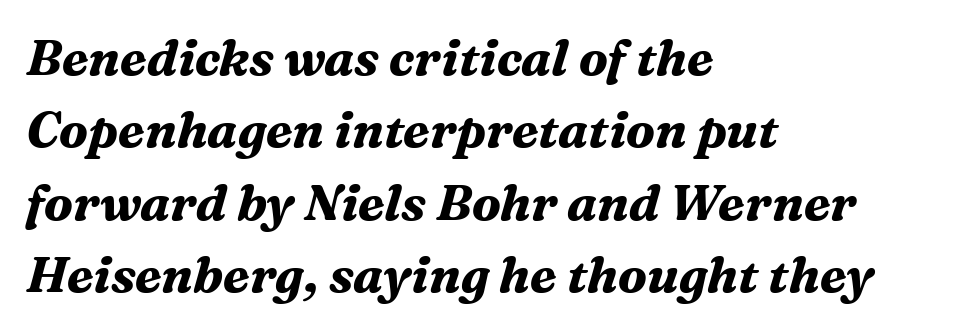
Q: Is the text bold? A: Yes.
Q: Is the text italic (slanted)? A: Yes, it leans right by about 16 degrees.
Q: Is the typeface a serif or a sans-serif typeface? A: Serif.
Q: Is the text underlined? A: No.
Q: How is the paragraph aligned? A: Left-aligned.
Q: Is the spacing between letters normal or unusually wide? A: Normal.
Q: Is the spacing between lines tight, normal or loose? A: Normal.
Q: Width (condensed, normal, or wide)? A: Normal.
Q: Stroke contrast? A: Medium.
Q: x-height? A: Medium.
Q: Monospaced? A: No.
